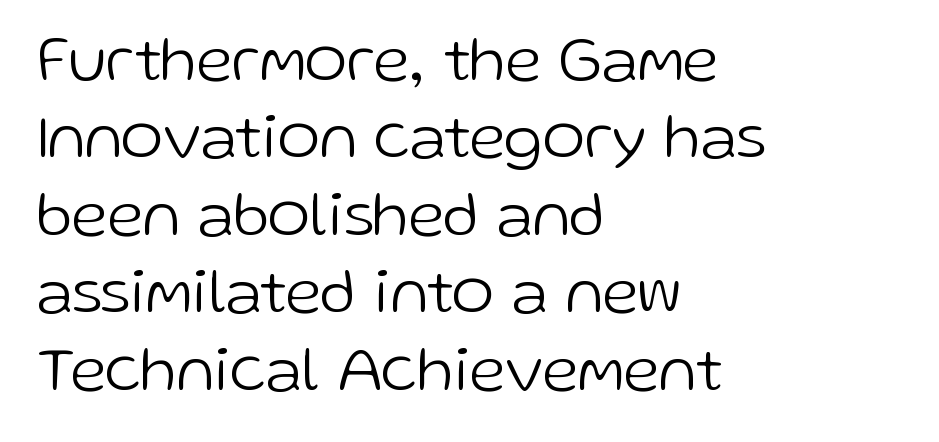
Q: Is the text bold? A: No.
Q: Is the text italic (slanted)? A: No, it is upright.
Q: Is the typeface a serif or a sans-serif typeface? A: Sans-serif.
Q: Is the text underlined? A: No.
Q: How is the paragraph aligned? A: Left-aligned.
Q: Is the spacing between letters normal or unusually wide? A: Normal.
Q: Width (condensed, normal, or wide)? A: Normal.
Q: Stroke contrast? A: Low.
Q: x-height? A: Medium.
Q: Monospaced? A: No.
